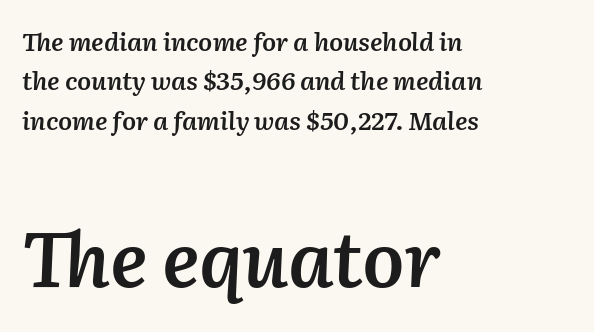
{"italic": "yes", "lean": "right", "slant_degrees": 2, "bold": "semi", "weight": "semibold", "width": "normal", "stroke_contrast": "medium", "x_height": "medium", "monospaced": "no", "underline": "no", "align": "left", "line_spacing": "normal", "line_spacing_ratio": 1.58, "letter_spacing": "normal", "letter_spacing_em": 0.0, "larger_block": "second", "size_ratio": 3.0, "glyph_px": 75}
